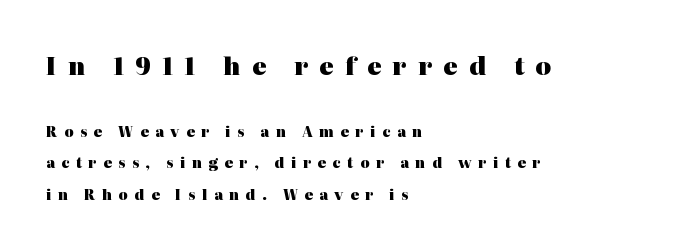
The image shows 24 px bold type, upright; set left-aligned, loose line spacing (2.27x), unusually wide letter spacing (+0.47 em), not underlined; the first (top) block is 1.71x larger.
